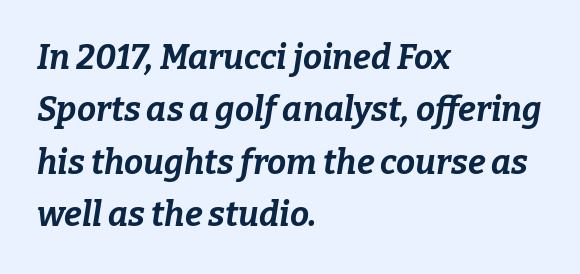
Spacing verdict: proportional, widths tailored to each character. Words float on clear page, feet unadorned. The line texture is even and compact thanks to regular tracking. Leftover space on each line is placed entirely after the last word. If you measured baseline to baseline, you'd find a middling distance. Emphasis by weight is at full strength: bold.
